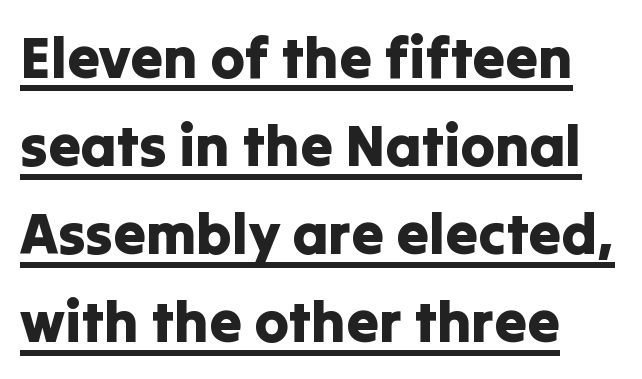
A typesetter would mark this as roman, not italic. Successive baselines arrive at the customary interval. Is this a sans? Yes — the strokes have no serifs. Left-aligned paragraph, ragged on the right. Underline: present. Is this a fixed-width face? No — the glyphs have proportional, varying widths.
